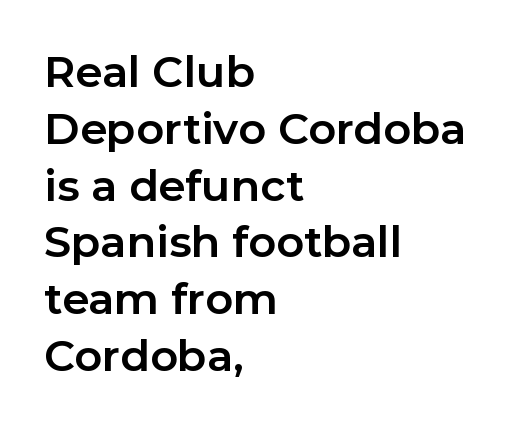
The image shows 43 px bold sans-serif type, upright; set left-aligned, normal line spacing (1.32x), normal letter spacing, not underlined; low stroke contrast and a medium x-height.
